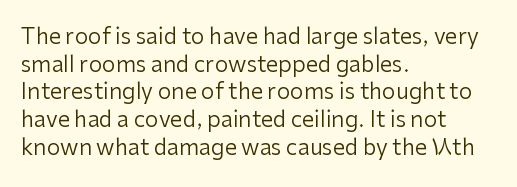
{"italic": "no", "bold": "no", "underline": "no", "align": "left", "line_spacing": "normal", "line_spacing_ratio": 1.26, "letter_spacing": "normal", "letter_spacing_em": 0.0, "glyph_px": 22}
